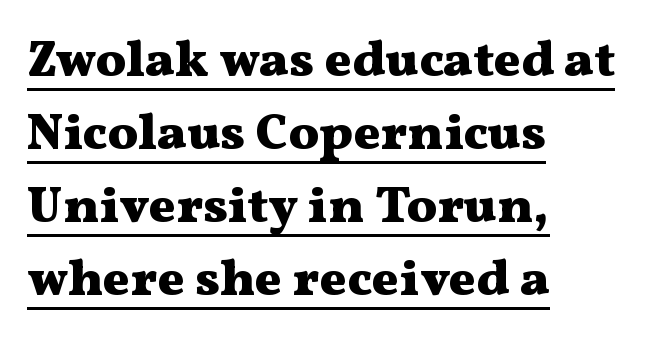
{"serif": "yes", "italic": "no", "bold": "yes", "weight": "heavy", "width": "wide", "stroke_contrast": "medium", "x_height": "medium", "monospaced": "no", "underline": "yes", "align": "left", "line_spacing": "normal", "line_spacing_ratio": 1.43, "letter_spacing": "normal", "letter_spacing_em": 0.0, "glyph_px": 51}
